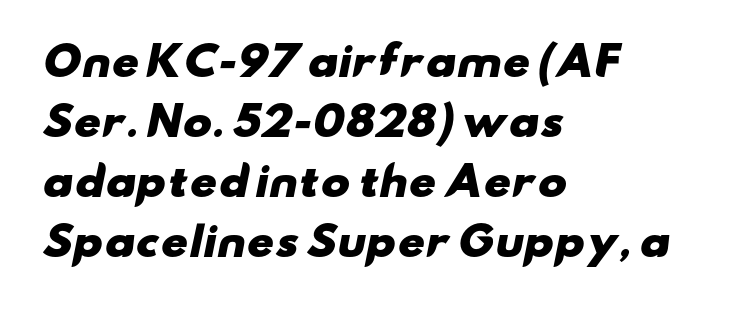
{"serif": "no", "bold": "yes", "weight": "heavy", "width": "wide", "stroke_contrast": "low", "x_height": "small", "monospaced": "no", "underline": "no", "align": "left", "line_spacing": "normal", "line_spacing_ratio": 1.54, "letter_spacing": "normal", "letter_spacing_em": 0.0, "glyph_px": 39}
